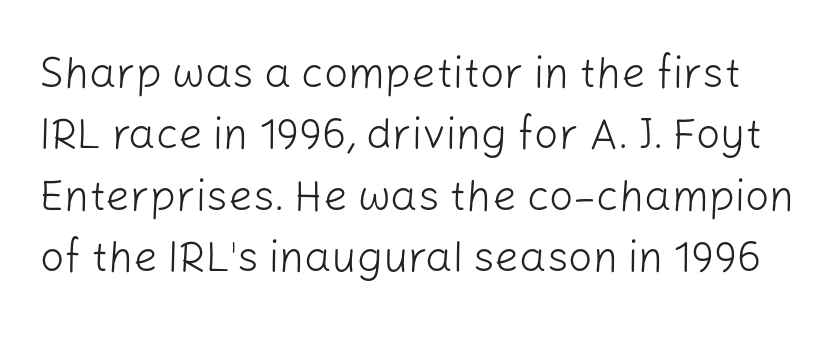
Q: Is the text bold? A: No.
Q: Is the text italic (slanted)? A: No, it is upright.
Q: Is the typeface a serif or a sans-serif typeface? A: Sans-serif.
Q: Is the text underlined? A: No.
Q: Is the spacing between letters normal or unusually wide? A: Normal.
Q: Is the spacing between lines tight, normal or loose? A: Normal.
Q: Width (condensed, normal, or wide)? A: Normal.
Q: Stroke contrast? A: Low.
Q: x-height? A: Medium.
Q: Monospaced? A: No.
